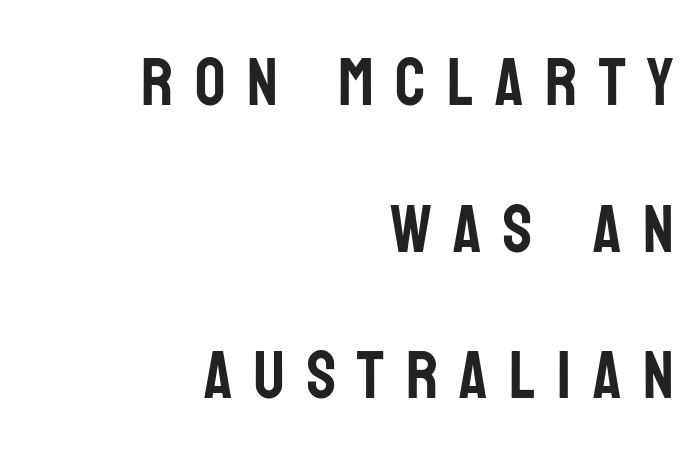
The image shows 67 px condensed sans-serif type, upright; set right-aligned, loose line spacing (2.19x), unusually wide letter spacing (+0.32 em), not underlined; low stroke contrast and a large x-height.
